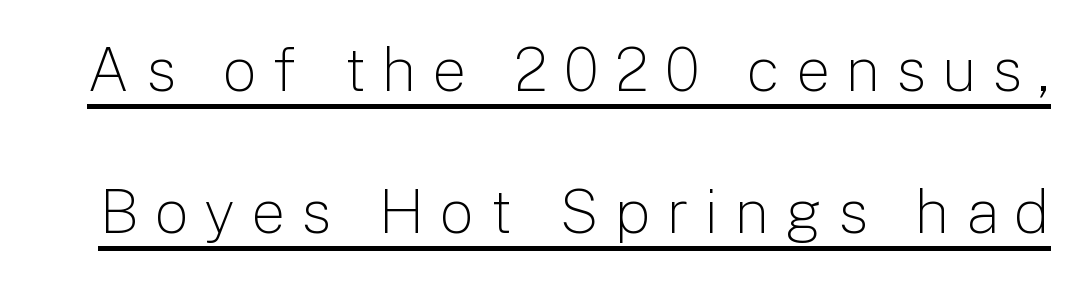
{"serif": "no", "italic": "no", "bold": "no", "weight": "light", "width": "normal", "stroke_contrast": "low", "x_height": "medium", "monospaced": "no", "underline": "yes", "line_spacing": "loose", "line_spacing_ratio": 2.33, "letter_spacing": "wide", "letter_spacing_em": 0.26, "glyph_px": 61}
